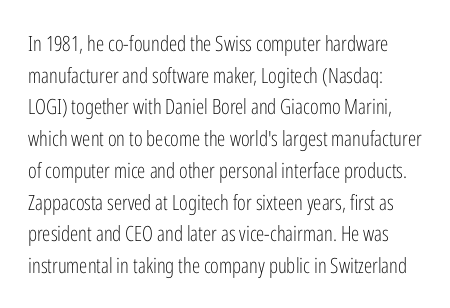
{"italic": "no", "bold": "no", "underline": "no", "line_spacing": "normal", "line_spacing_ratio": 1.51, "letter_spacing": "normal", "letter_spacing_em": 0.0, "glyph_px": 21}
